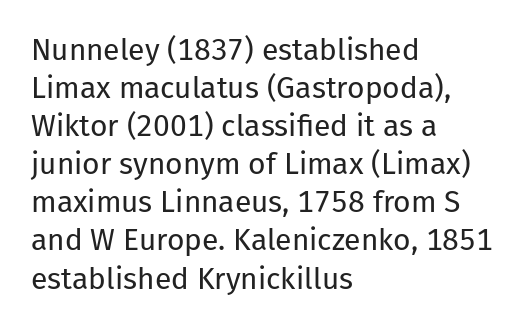
Stems and bowls with no extra thickness — not bold. You could call the tracking neutral — neither tight nor loose. Is this a fixed-width face? No — the glyphs have proportional, varying widths. The font family rendered here belongs to the sans-serif group.
